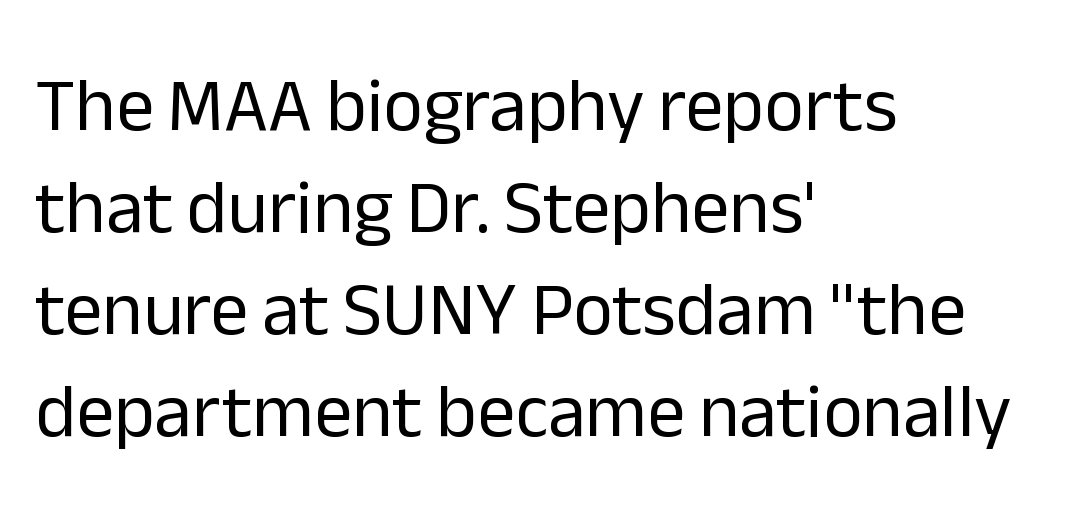
{"serif": "no", "italic": "no", "bold": "no", "weight": "regular", "width": "normal", "stroke_contrast": "low", "x_height": "medium", "monospaced": "no", "underline": "no", "align": "left", "line_spacing": "normal", "line_spacing_ratio": 1.34, "letter_spacing": "normal", "letter_spacing_em": 0.0, "glyph_px": 76}
